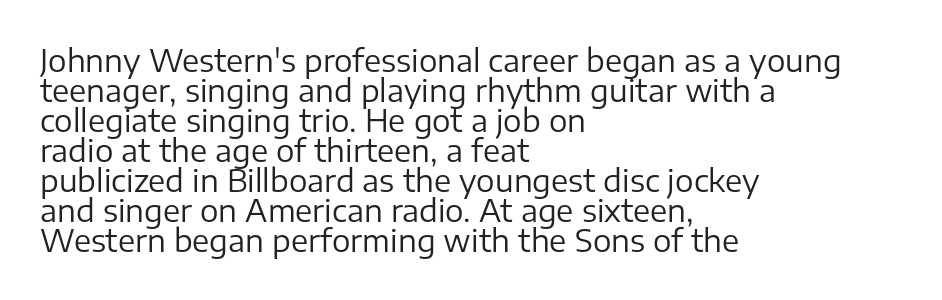
Q: Is the text bold? A: No.
Q: Is the text italic (slanted)? A: No, it is upright.
Q: Is the typeface a serif or a sans-serif typeface? A: Sans-serif.
Q: Is the text underlined? A: No.
Q: How is the paragraph aligned? A: Left-aligned.
Q: Is the spacing between letters normal or unusually wide? A: Normal.
Q: Is the spacing between lines tight, normal or loose? A: Tight.
Q: Width (condensed, normal, or wide)? A: Normal.
Q: Stroke contrast? A: Low.
Q: x-height? A: Medium.
Q: Monospaced? A: No.
